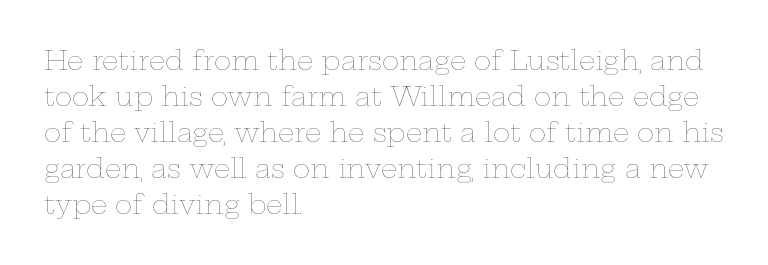
{"italic": "no", "bold": "no", "underline": "no", "align": "left", "line_spacing": "normal", "line_spacing_ratio": 1.38, "letter_spacing": "normal", "letter_spacing_em": 0.0, "glyph_px": 26}
